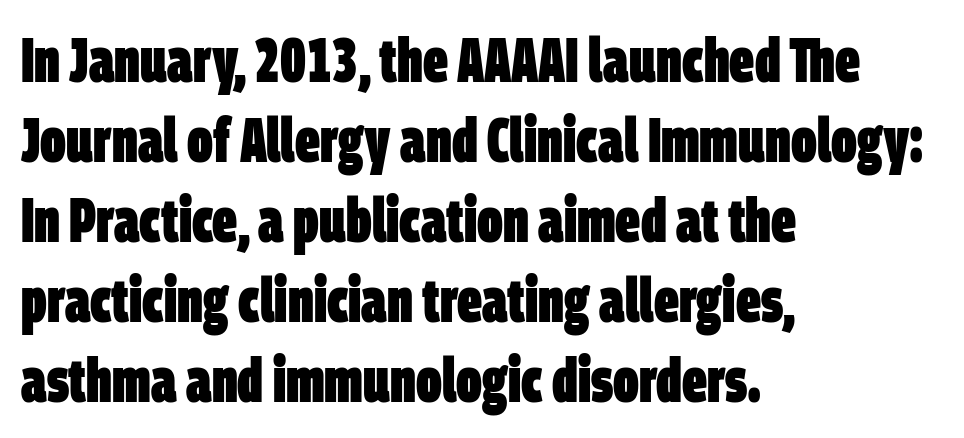
The image shows 62 px heavy, condensed sans-serif type; set left-aligned, normal line spacing (1.29x), normal letter spacing, not underlined; low stroke contrast and a large x-height.
